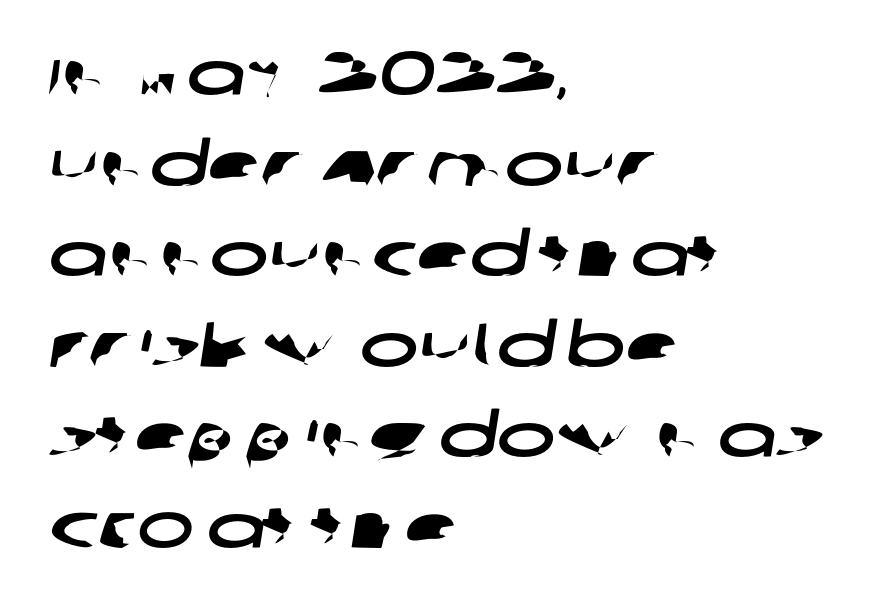
Is this a fixed-width face? No — the glyphs have proportional, varying widths. Left-aligned paragraph, ragged on the right. Check under the words: just untouched page. Characters follow at the spacing the type designer built in. Grotesque or geometric, the face here clearly has no serifs. Regarding leading, the lines here are spaced in the standard way.
